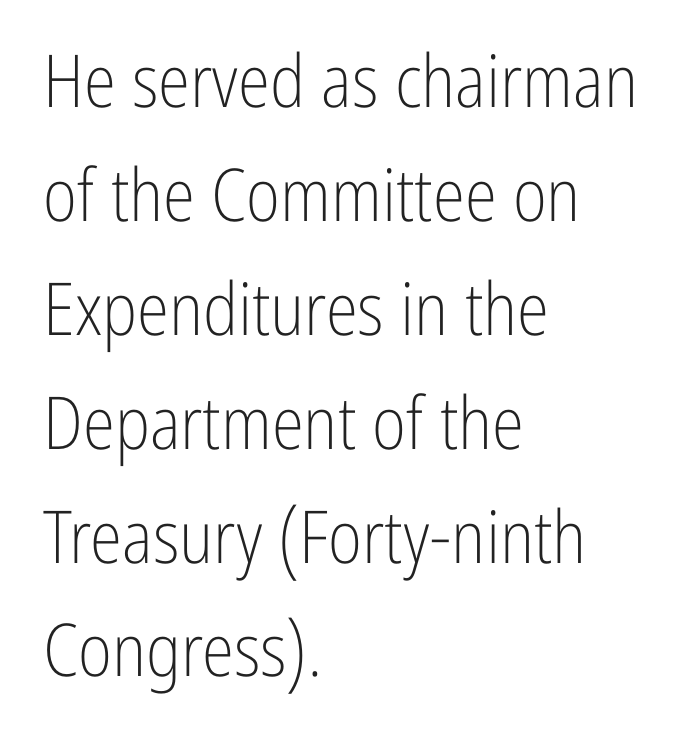
Q: Is the text bold? A: No.
Q: Is the text italic (slanted)? A: No, it is upright.
Q: Is the typeface a serif or a sans-serif typeface? A: Sans-serif.
Q: Is the text underlined? A: No.
Q: How is the paragraph aligned? A: Left-aligned.
Q: Is the spacing between letters normal or unusually wide? A: Normal.
Q: Is the spacing between lines tight, normal or loose? A: Normal.
Q: Width (condensed, normal, or wide)? A: Condensed.
Q: Stroke contrast? A: Low.
Q: x-height? A: Medium.
Q: Monospaced? A: No.
